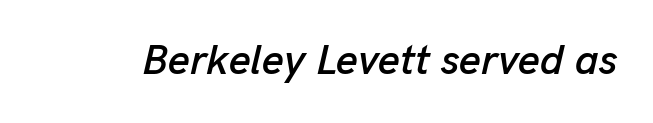
Q: Is the text italic (slanted)? A: Yes, it leans right by about 13 degrees.
Q: Is the text underlined? A: No.
Q: Is the spacing between letters normal or unusually wide? A: Normal.
Q: Width (condensed, normal, or wide)? A: Normal.
Q: Stroke contrast? A: Low.
Q: x-height? A: Medium.
Q: Monospaced? A: No.
